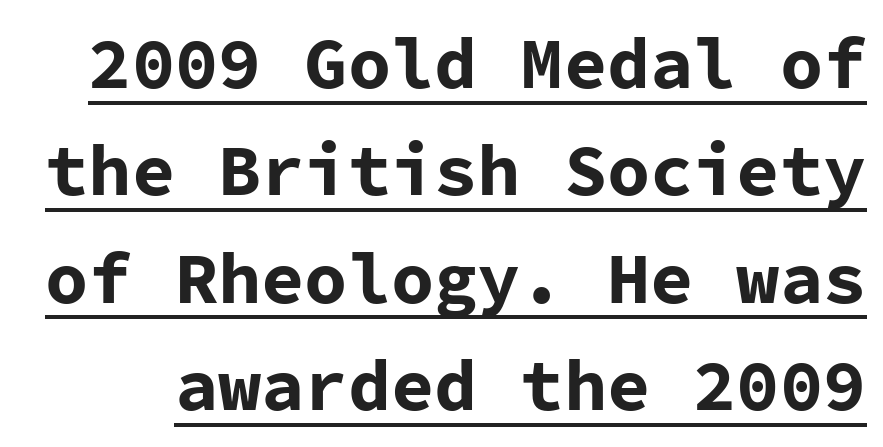
{"serif": "no", "italic": "no", "bold": "yes", "weight": "bold", "width": "normal", "stroke_contrast": "low", "x_height": "medium", "monospaced": "yes", "underline": "yes", "line_spacing": "normal", "line_spacing_ratio": 1.49, "letter_spacing": "normal", "letter_spacing_em": 0.0, "glyph_px": 72}
